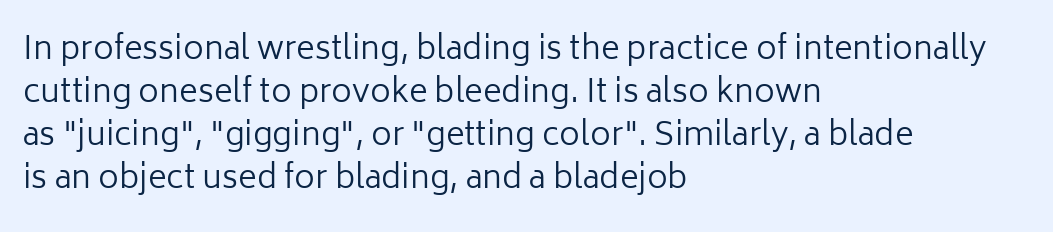
{"serif": "no", "italic": "no", "bold": "no", "weight": "regular", "width": "normal", "stroke_contrast": "low", "x_height": "medium", "monospaced": "no", "underline": "no", "align": "left", "line_spacing": "normal", "line_spacing_ratio": 1.34, "letter_spacing": "normal", "letter_spacing_em": 0.0, "glyph_px": 32}
